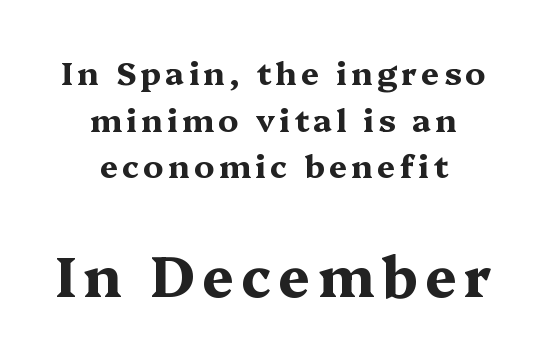
Q: Is the text bold? A: Yes.
Q: Is the text italic (slanted)? A: No, it is upright.
Q: Is the typeface a serif or a sans-serif typeface? A: Serif.
Q: Is the text underlined? A: No.
Q: How is the paragraph aligned? A: Centered.
Q: Is the spacing between lines tight, normal or loose? A: Normal.
Q: Which block of text is set in a larger size, the first (top) or the second (bottom)? A: The second (bottom) one.
Q: Width (condensed, normal, or wide)? A: Wide.
Q: Stroke contrast? A: Medium.
Q: x-height? A: Medium.
Q: Monospaced? A: No.
